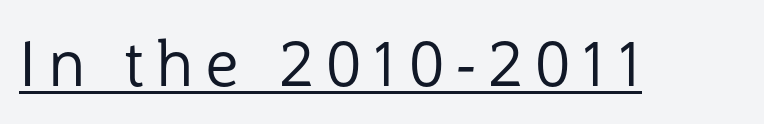
Q: Is the text bold? A: No.
Q: Is the text italic (slanted)? A: No, it is upright.
Q: Is the typeface a serif or a sans-serif typeface? A: Sans-serif.
Q: Is the text underlined? A: Yes.
Q: Width (condensed, normal, or wide)? A: Normal.
Q: Stroke contrast? A: Low.
Q: x-height? A: Medium.
Q: Monospaced? A: No.
